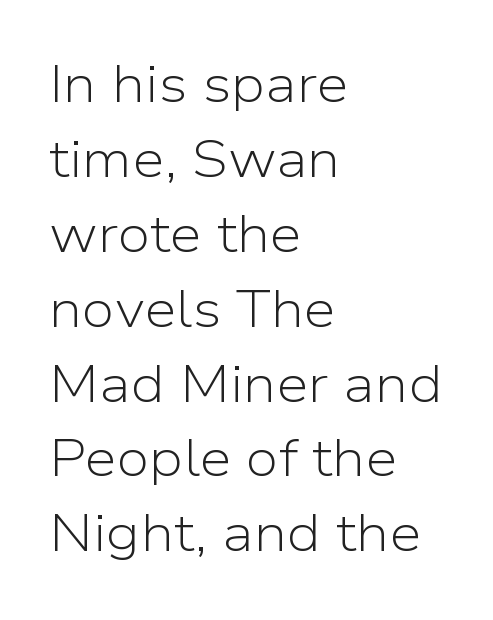
{"serif": "no", "italic": "no", "bold": "no", "weight": "light", "width": "normal", "stroke_contrast": "low", "x_height": "medium", "monospaced": "no", "underline": "no", "align": "left", "line_spacing": "normal", "line_spacing_ratio": 1.44, "letter_spacing": "normal", "letter_spacing_em": 0.0, "glyph_px": 52}
